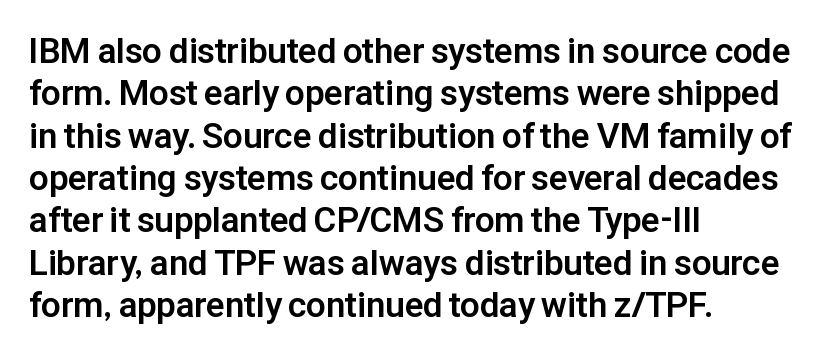
{"serif": "no", "italic": "no", "bold": "yes", "weight": "bold", "width": "normal", "stroke_contrast": "low", "x_height": "medium", "monospaced": "no", "underline": "no", "align": "left", "line_spacing_ratio": 1.21, "letter_spacing": "normal", "letter_spacing_em": 0.0, "glyph_px": 35}
